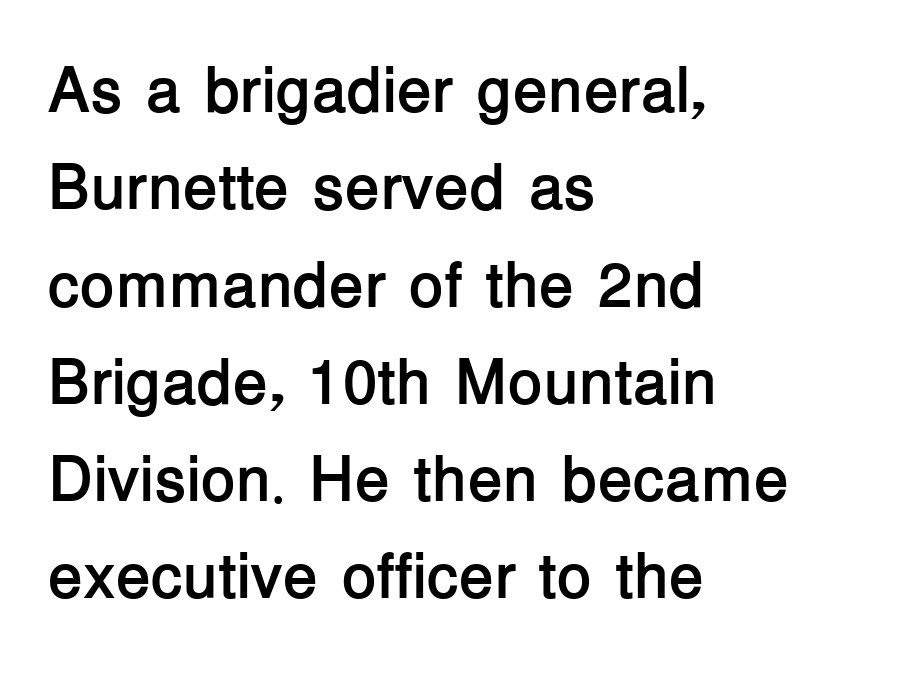
Q: Is the text bold? A: Yes.
Q: Is the text italic (slanted)? A: No, it is upright.
Q: Is the typeface a serif or a sans-serif typeface? A: Sans-serif.
Q: Is the text underlined? A: No.
Q: How is the paragraph aligned? A: Left-aligned.
Q: Is the spacing between letters normal or unusually wide? A: Normal.
Q: Is the spacing between lines tight, normal or loose? A: Normal.
Q: Width (condensed, normal, or wide)? A: Normal.
Q: Stroke contrast? A: Low.
Q: x-height? A: Medium.
Q: Monospaced? A: No.
